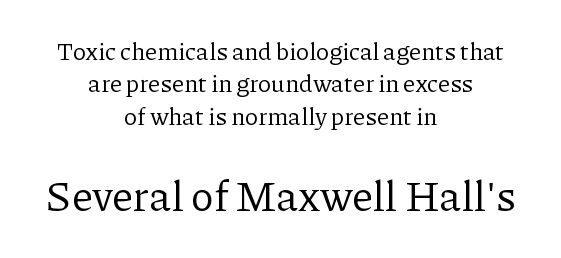
You could not count columns in this text — the font is proportionally spaced. Bigger letters appear in the bottom chunk; the top chunk is reduced. No word sits above an underline. Do the letters lean? They stand straight.
